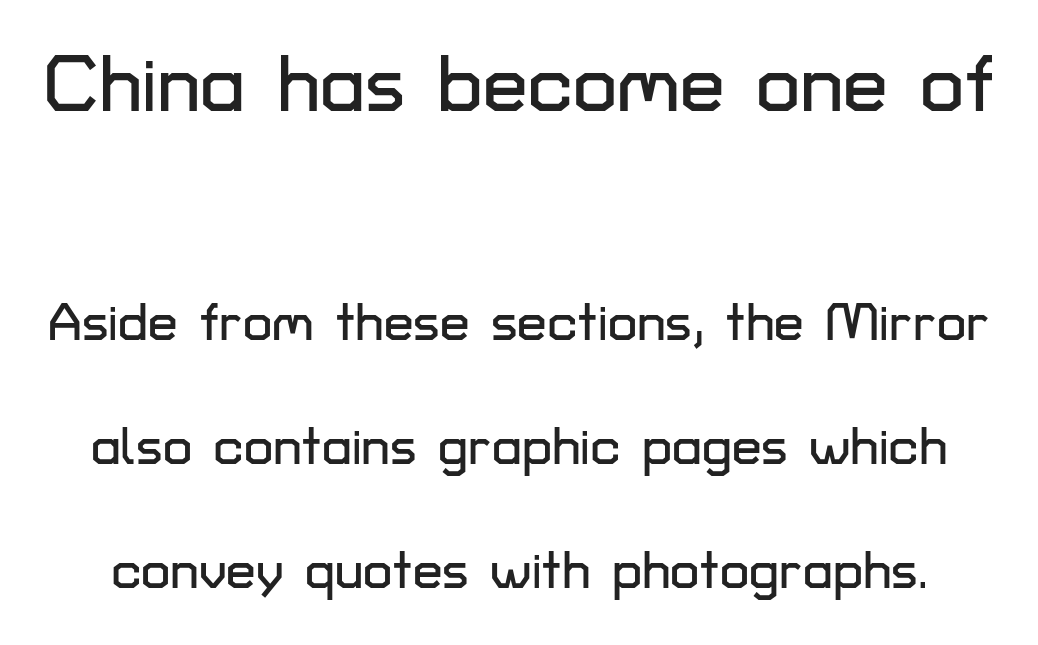
The image shows 80 px sans-serif type, upright; set loose line spacing (2.34x), normal letter spacing, not underlined; the first (top) block is 1.51x larger; low stroke contrast and a medium x-height.
